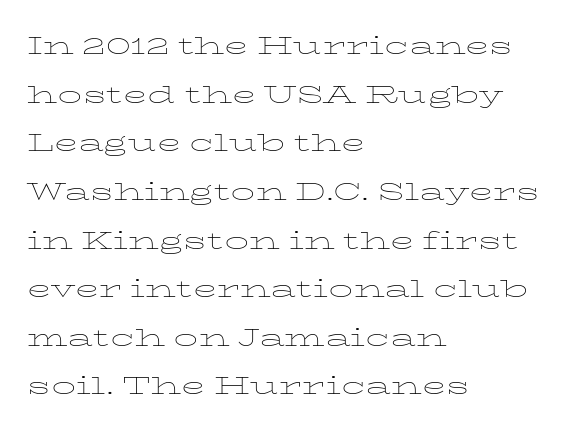
You could not count columns in this text — the font is proportionally spaced. Tall strokes in this sample are plumb rather than angled. Teacher's note: observe the even left margin — that is flush-left alignment. The strokes carry an ordinary text weight at most. The area under the type is left untouched.
